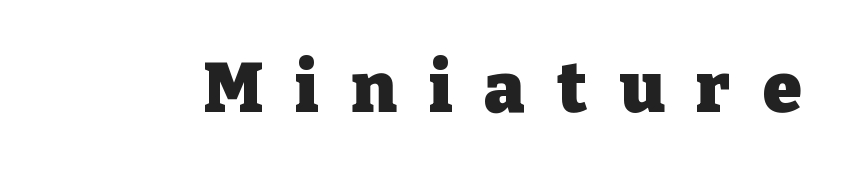
Q: Is the text bold? A: Yes.
Q: Is the text italic (slanted)? A: No, it is upright.
Q: Is the typeface a serif or a sans-serif typeface? A: Serif.
Q: Is the text underlined? A: No.
Q: Is the spacing between letters normal or unusually wide? A: Unusually wide.
Q: Width (condensed, normal, or wide)? A: Normal.
Q: Stroke contrast? A: Low.
Q: x-height? A: Medium.
Q: Monospaced? A: No.
